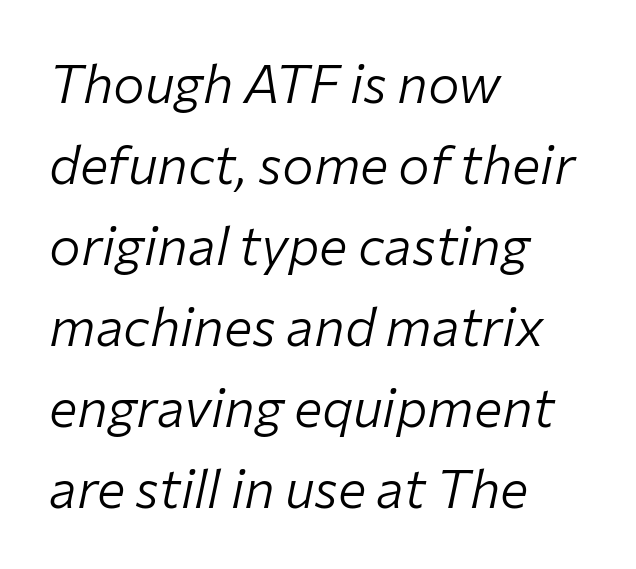
{"italic": "yes", "lean": "right", "slant_degrees": 12, "bold": "no", "weight": "light", "width": "normal", "stroke_contrast": "low", "x_height": "medium", "monospaced": "no", "underline": "no", "align": "left", "line_spacing": "normal", "line_spacing_ratio": 1.53, "letter_spacing": "normal", "letter_spacing_em": 0.0, "glyph_px": 53}
